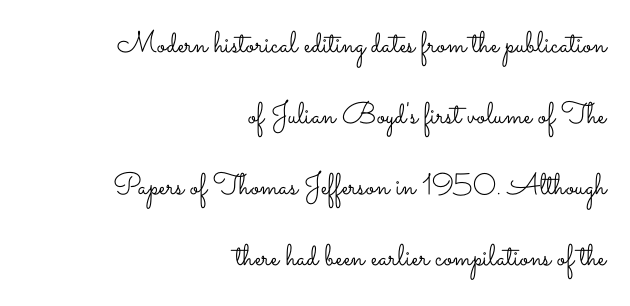
Q: Is the text bold? A: No.
Q: Is the text italic (slanted)? A: Yes.
Q: Is the text underlined? A: No.
Q: How is the paragraph aligned? A: Right-aligned.
Q: Is the spacing between letters normal or unusually wide? A: Normal.
Q: Is the spacing between lines tight, normal or loose? A: Loose.
Q: Width (condensed, normal, or wide)? A: Wide.
Q: Stroke contrast? A: Low.
Q: x-height? A: Small.
Q: Monospaced? A: No.
